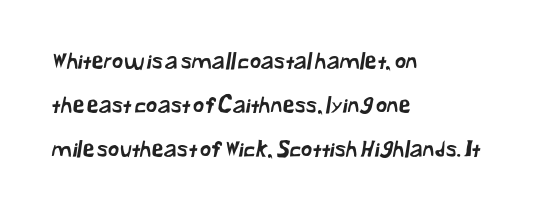
{"underline": "no", "align": "left", "line_spacing": "loose", "line_spacing_ratio": 1.99, "letter_spacing": "normal", "letter_spacing_em": 0.0, "glyph_px": 22}
